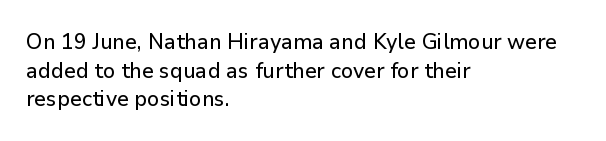
A normal amount of white space separates one row of letters from the next. Unmarked baselines from the first word to the last. These lines were composed using upright roman letters. Compared with typical body copy, the letter spacing here is the same. Line beginnings align vertically; line endings do not.
